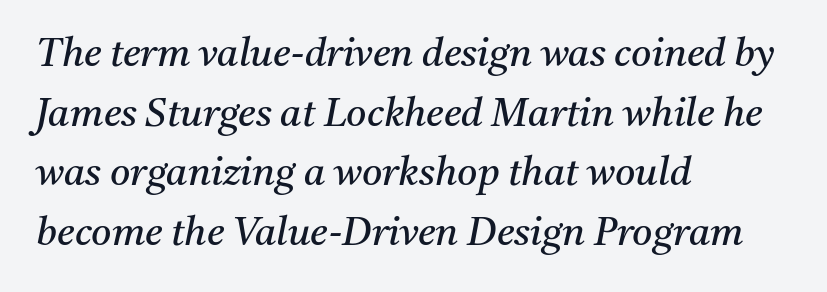
The image shows 39 px regular-weight serif type, italic (leaning right); set left-aligned, normal line spacing (1.53x), normal letter spacing, not underlined; medium stroke contrast and a medium x-height.
